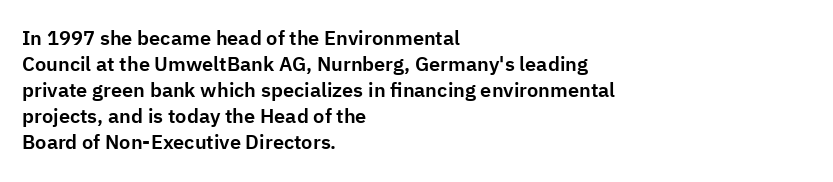
Q: Is the text italic (slanted)? A: No, it is upright.
Q: Is the text underlined? A: No.
Q: How is the paragraph aligned? A: Left-aligned.
Q: Is the spacing between letters normal or unusually wide? A: Normal.
Q: Is the spacing between lines tight, normal or loose? A: Normal.
